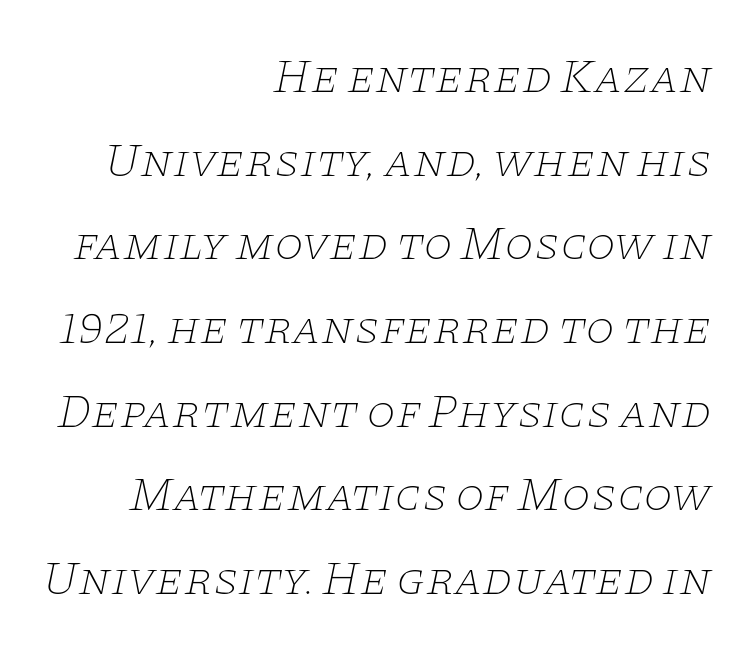
Q: Is the text bold? A: No.
Q: Is the text italic (slanted)? A: Yes, it leans right by about 11 degrees.
Q: Is the typeface a serif or a sans-serif typeface? A: Serif.
Q: Is the text underlined? A: No.
Q: How is the paragraph aligned? A: Right-aligned.
Q: Is the spacing between letters normal or unusually wide? A: Normal.
Q: Width (condensed, normal, or wide)? A: Wide.
Q: Stroke contrast? A: Low.
Q: x-height? A: Large.
Q: Monospaced? A: No.
